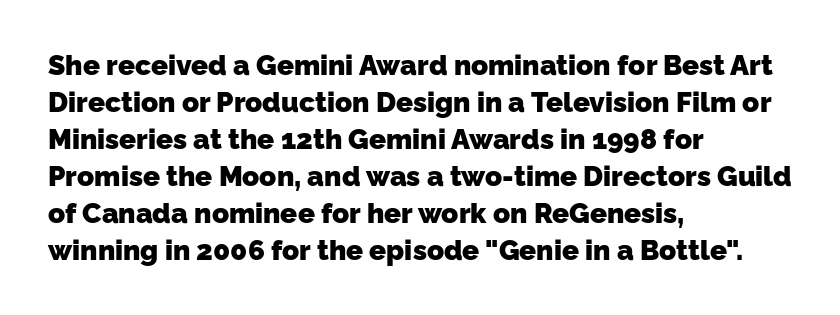
Tracking here is standard; glyphs follow each other at the usual distance. Each letter's strokes conclude bluntly, with no projecting serifs. Bare-footed words on every line. The setting favours the left margin, as ordinary paragraphs usually do.
